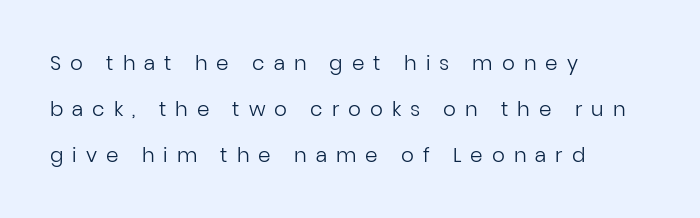
You could only call the tracking loose — the letters float apart. The font's upright variant was chosen for this text. The specimen omits any rule beneath the text block's lines. A great deal of white space separates one row of letters from the next.
